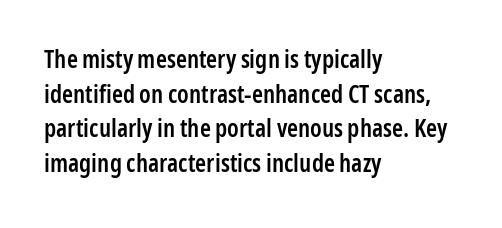
The image shows 25 px text type, upright; set left-aligned, normal line spacing (1.39x), normal letter spacing, not underlined.
